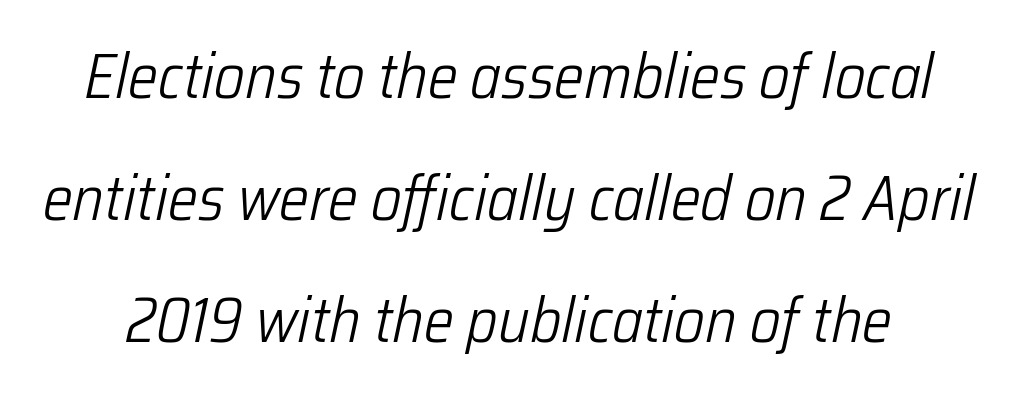
The line texture is even and compact thanks to regular tracking. Stem width sits at or under what a default text font uses. This sample has the flowing, uneven cadence of proportional lettering. Honestly, the rows look like they've been pulled way apart. Just letters on the line, the space beneath them empty.
